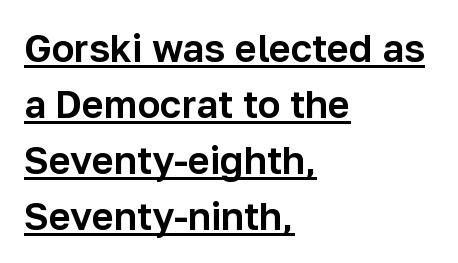
Q: Is the text italic (slanted)? A: No, it is upright.
Q: Is the typeface a serif or a sans-serif typeface? A: Sans-serif.
Q: Is the text underlined? A: Yes.
Q: How is the paragraph aligned? A: Left-aligned.
Q: Is the spacing between letters normal or unusually wide? A: Normal.
Q: Is the spacing between lines tight, normal or loose? A: Normal.
Q: Width (condensed, normal, or wide)? A: Normal.
Q: Stroke contrast? A: Low.
Q: x-height? A: Medium.
Q: Monospaced? A: No.
